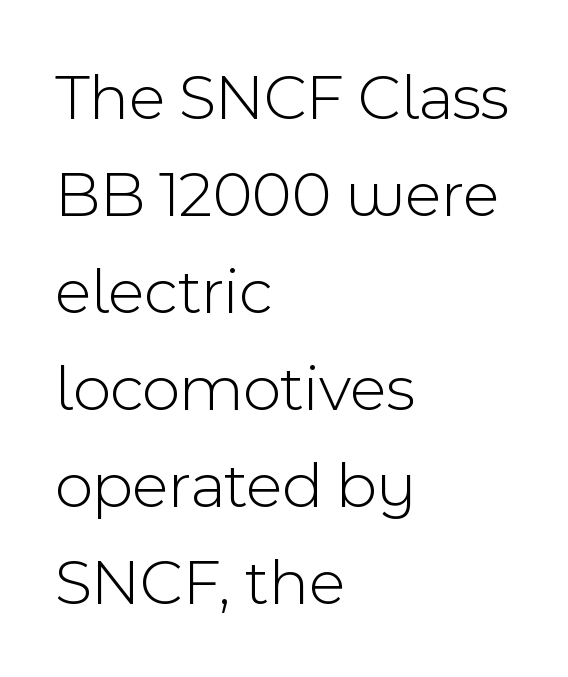
{"serif": "no", "italic": "no", "bold": "no", "weight": "light", "width": "normal", "x_height": "medium", "monospaced": "no", "underline": "no", "align": "left", "line_spacing": "normal", "line_spacing_ratio": 1.47, "letter_spacing": "normal", "letter_spacing_em": 0.0, "glyph_px": 66}
